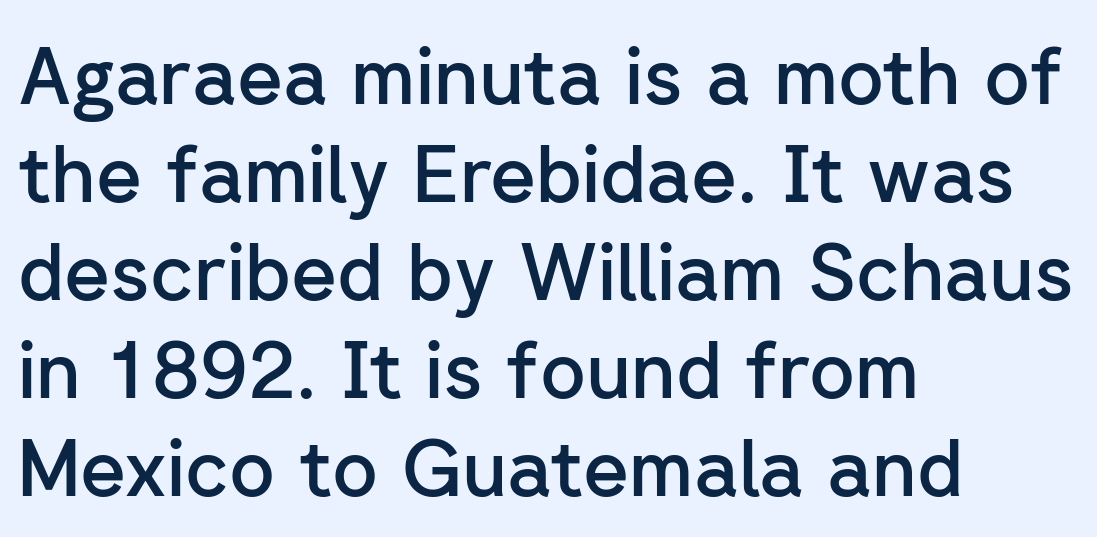
Q: Is the text bold? A: Semi-bold.
Q: Is the text italic (slanted)? A: No, it is upright.
Q: Is the typeface a serif or a sans-serif typeface? A: Sans-serif.
Q: Is the text underlined? A: No.
Q: How is the paragraph aligned? A: Left-aligned.
Q: Is the spacing between letters normal or unusually wide? A: Normal.
Q: Width (condensed, normal, or wide)? A: Normal.
Q: Stroke contrast? A: Low.
Q: x-height? A: Medium.
Q: Monospaced? A: No.
